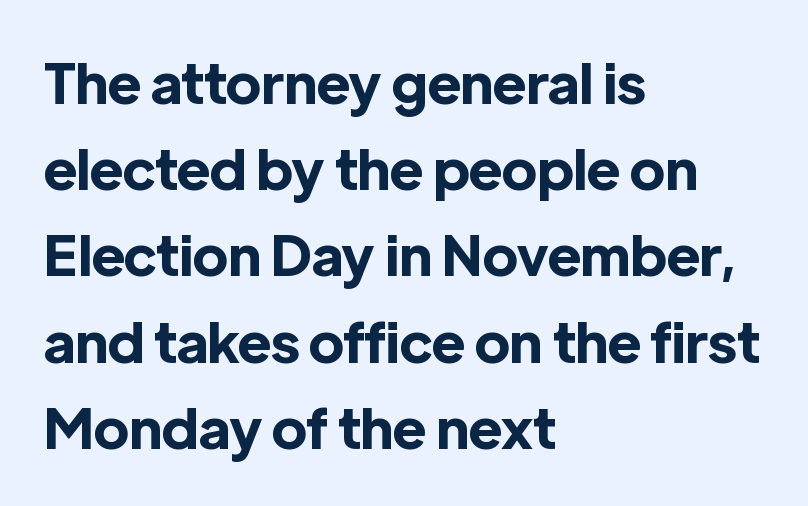
Q: Is the text bold? A: Yes.
Q: Is the text italic (slanted)? A: No, it is upright.
Q: Is the typeface a serif or a sans-serif typeface? A: Sans-serif.
Q: Is the text underlined? A: No.
Q: How is the paragraph aligned? A: Left-aligned.
Q: Is the spacing between letters normal or unusually wide? A: Normal.
Q: Is the spacing between lines tight, normal or loose? A: Normal.
Q: Width (condensed, normal, or wide)? A: Normal.
Q: x-height? A: Medium.
Q: Monospaced? A: No.
